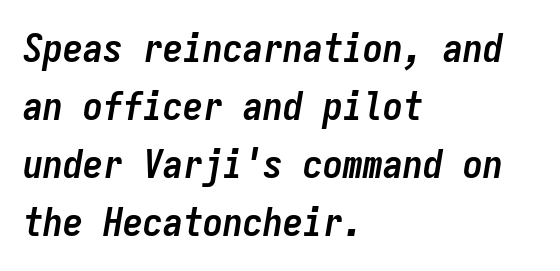
Q: Is the text bold? A: Yes.
Q: Is the text italic (slanted)? A: Yes, it leans right by about 9 degrees.
Q: Is the text underlined? A: No.
Q: How is the paragraph aligned? A: Left-aligned.
Q: Is the spacing between letters normal or unusually wide? A: Normal.
Q: Is the spacing between lines tight, normal or loose? A: Normal.
Q: Width (condensed, normal, or wide)? A: Condensed.
Q: Stroke contrast? A: Low.
Q: x-height? A: Medium.
Q: Monospaced? A: Yes.
